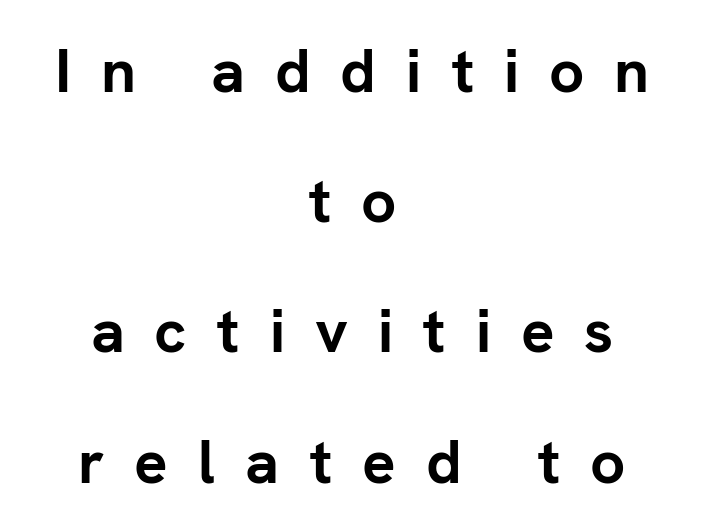
The image shows 62 px semibold sans-serif type, upright; set centered, loose line spacing (2.1x), unusually wide letter spacing (+0.48 em), not underlined; low stroke contrast and a medium x-height.
